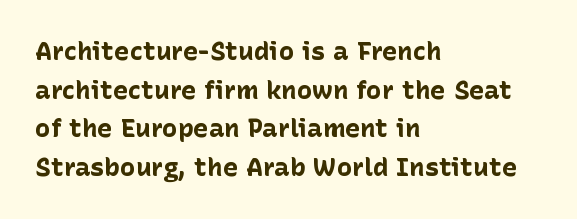
Q: Is the text bold? A: Yes.
Q: Is the text italic (slanted)? A: No, it is upright.
Q: Is the text underlined? A: No.
Q: How is the paragraph aligned? A: Left-aligned.
Q: Is the spacing between letters normal or unusually wide? A: Normal.
Q: Is the spacing between lines tight, normal or loose? A: Normal.
